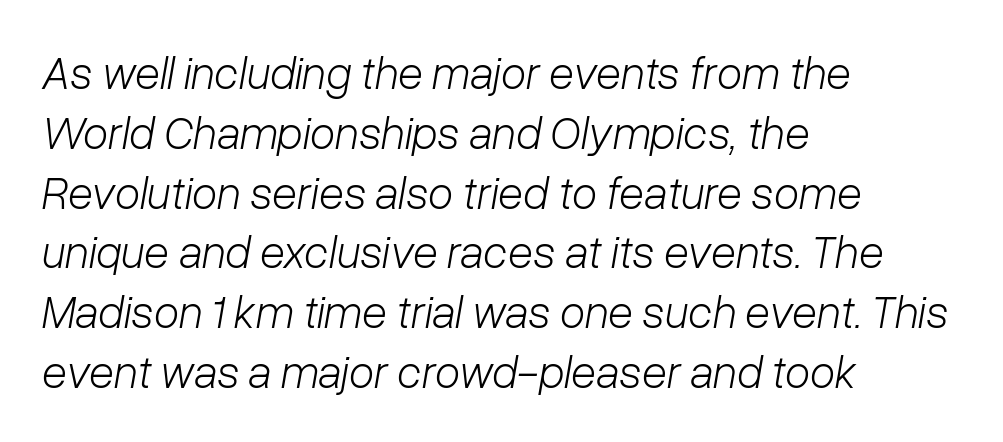
Q: Is the text bold? A: No.
Q: Is the text italic (slanted)? A: Yes, it leans right by about 10 degrees.
Q: Is the text underlined? A: No.
Q: How is the paragraph aligned? A: Left-aligned.
Q: Is the spacing between letters normal or unusually wide? A: Normal.
Q: Is the spacing between lines tight, normal or loose? A: Normal.
Q: Width (condensed, normal, or wide)? A: Normal.
Q: Stroke contrast? A: Low.
Q: x-height? A: Medium.
Q: Monospaced? A: No.
